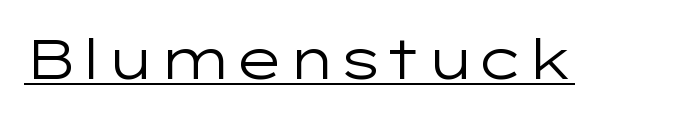
The image shows 55 px regular-weight, wide sans-serif type, upright; set normal letter spacing, underlined; low stroke contrast and a medium x-height.
